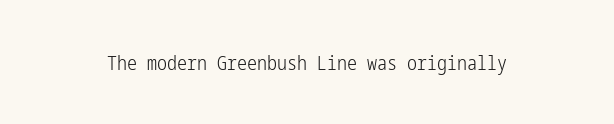
Posture: upright roman. Short note: letters normally spaced. The weight would be labelled regular, book, light, or lighter still. Lines of text with bare space underneath.
